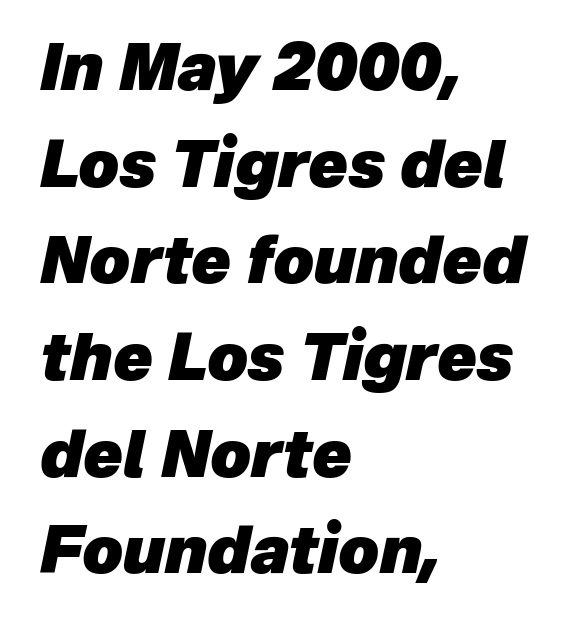
The image shows 64 px heavy type, italic (leaning right); set left-aligned, normal line spacing (1.51x), normal letter spacing, not underlined; low stroke contrast and a medium x-height.
